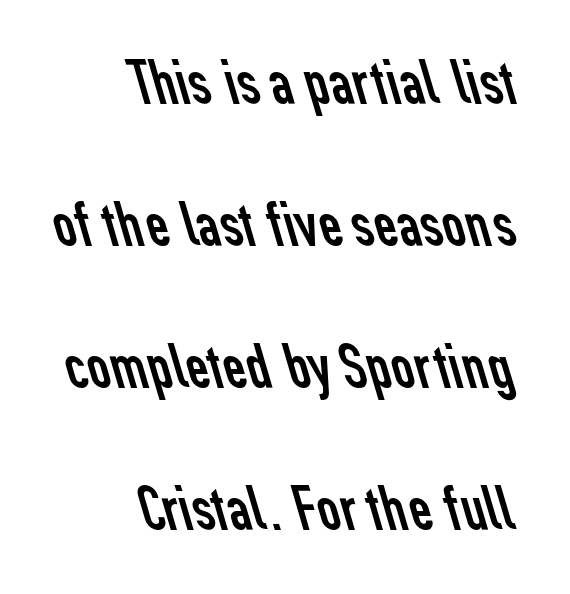
{"serif": "no", "bold": "no", "weight": "regular", "width": "normal", "stroke_contrast": "low", "x_height": "medium", "monospaced": "no", "underline": "no", "align": "right", "line_spacing": "loose", "line_spacing_ratio": 2.22, "letter_spacing": "normal", "letter_spacing_em": 0.0, "glyph_px": 64}
